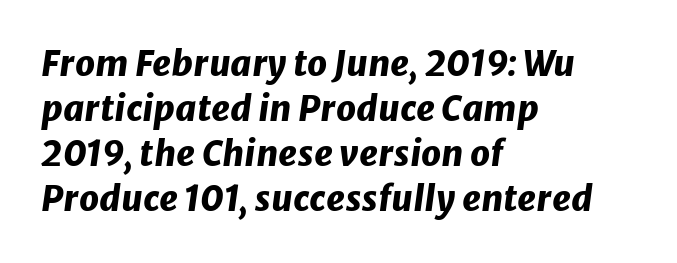
The passage shown is emphatically bold. Looks like regular typesetting: each glyph gets only the width it needs. Rendered with sloped, italic letterforms. The rag falls on the right side of this text block. Nobody drew a line under any word here. These lines keep a tight, regular rhythm from letter to letter.
